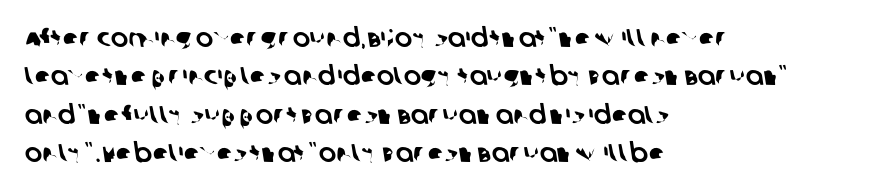
This rendering uses left alignment, leaving the right contour irregular. The zone under the glyphs is completely vacant. This block has exactly the height ordinary leading produces. You could call the tracking neutral — neither tight nor loose.
